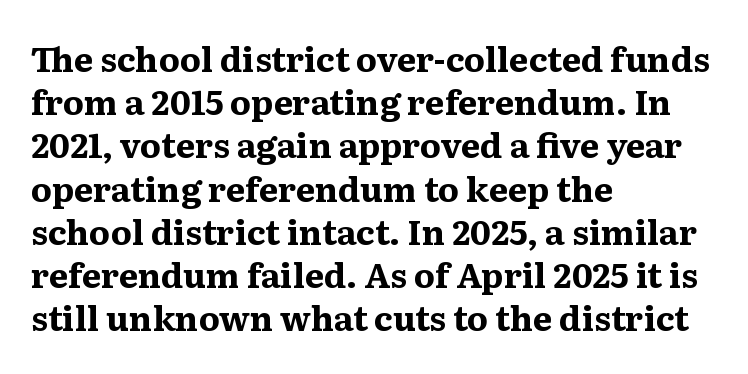
The image shows 34 px bold serif type, upright; set left-aligned, normal line spacing (1.27x), normal letter spacing, not underlined; medium stroke contrast and a medium x-height.
